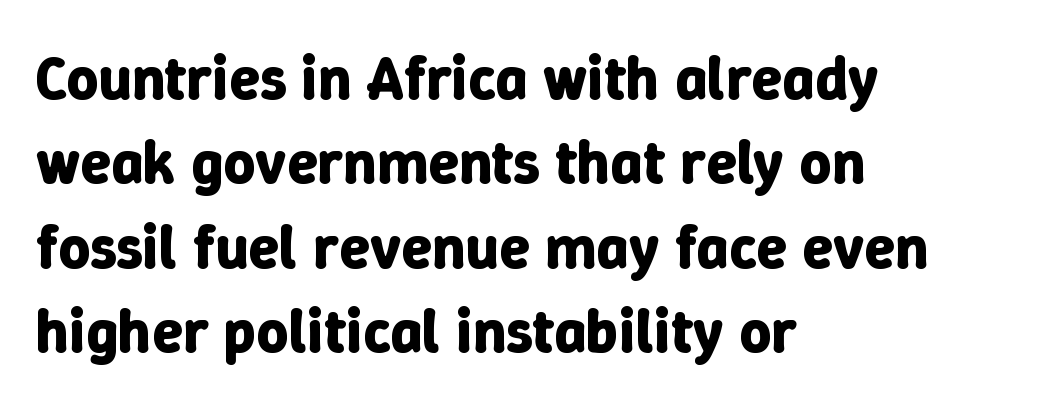
Q: Is the text bold? A: Yes.
Q: Is the text italic (slanted)? A: No, it is upright.
Q: Is the text underlined? A: No.
Q: How is the paragraph aligned? A: Left-aligned.
Q: Is the spacing between letters normal or unusually wide? A: Normal.
Q: Is the spacing between lines tight, normal or loose? A: Normal.
Q: Width (condensed, normal, or wide)? A: Normal.
Q: Stroke contrast? A: Low.
Q: x-height? A: Medium.
Q: Monospaced? A: No.
